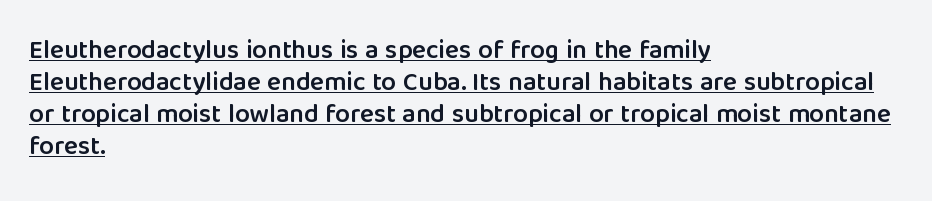
Notice how the stems are strictly vertical — no italics here. Glyph-to-glyph distance matches everyday printed text. Like a heading marked for emphasis, these lines bear an underscore. The rendering uses a semibold face; strokes are thickened but not to full bold. All the whitespace from short lines collects on the right.
